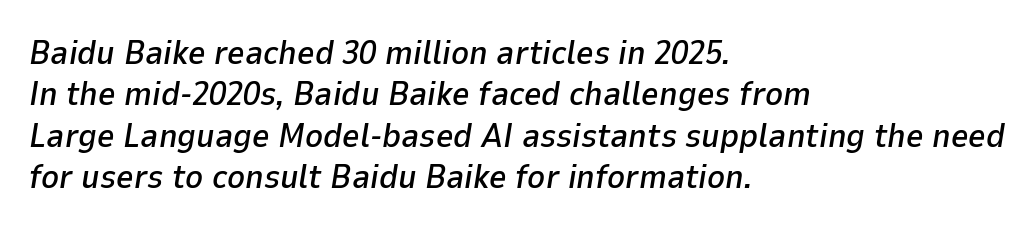
The image shows 34 px text type, italic (leaning right); set left-aligned, line spacing 1.22x, normal letter spacing, not underlined; low stroke contrast and a medium x-height.
